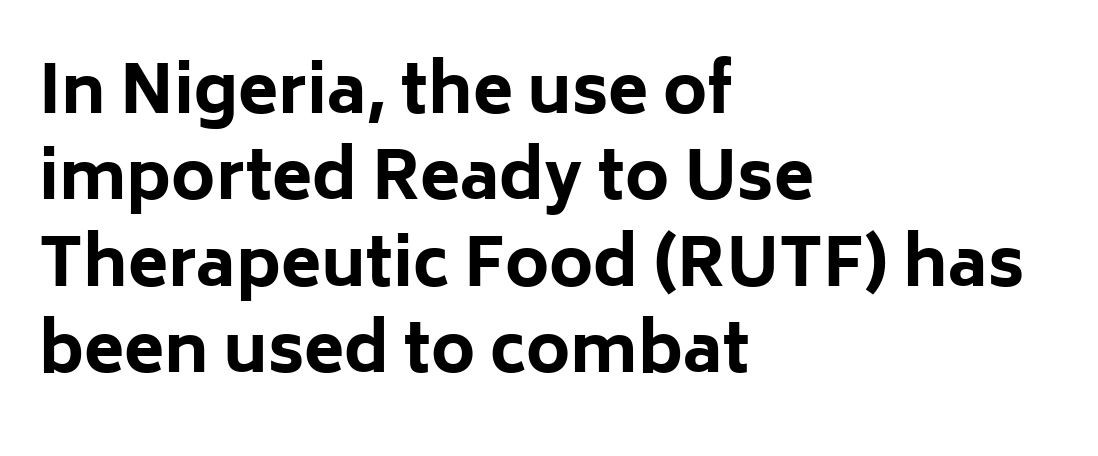
The image shows 66 px bold sans-serif type, upright; set left-aligned, normal line spacing (1.31x), normal letter spacing, not underlined; low stroke contrast and a medium x-height.
